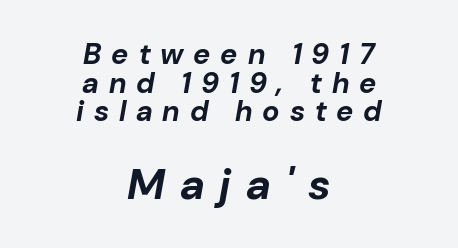
Q: Is the text bold? A: Yes.
Q: Is the text italic (slanted)? A: Yes, it leans right by about 10 degrees.
Q: Is the text underlined? A: No.
Q: How is the paragraph aligned? A: Centered.
Q: Is the spacing between letters normal or unusually wide? A: Unusually wide.
Q: Is the spacing between lines tight, normal or loose? A: Tight.
Q: Which block of text is set in a larger size, the first (top) or the second (bottom)? A: The second (bottom) one.
Q: Width (condensed, normal, or wide)? A: Normal.
Q: Stroke contrast? A: Low.
Q: x-height? A: Medium.
Q: Monospaced? A: No.
